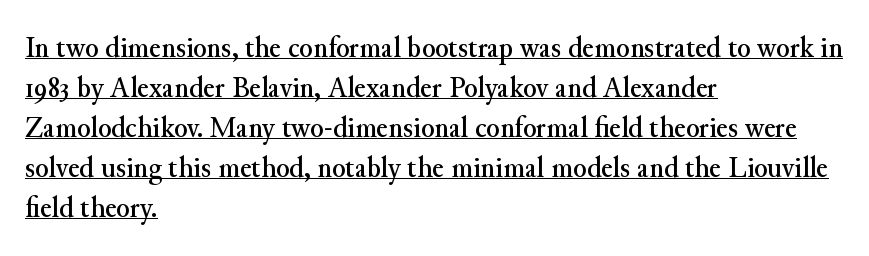
{"serif": "yes", "italic": "no", "width": "normal", "stroke_contrast": "medium", "x_height": "small", "monospaced": "no", "underline": "yes", "align": "left", "line_spacing": "normal", "line_spacing_ratio": 1.29, "letter_spacing": "normal", "letter_spacing_em": 0.0, "glyph_px": 31}
